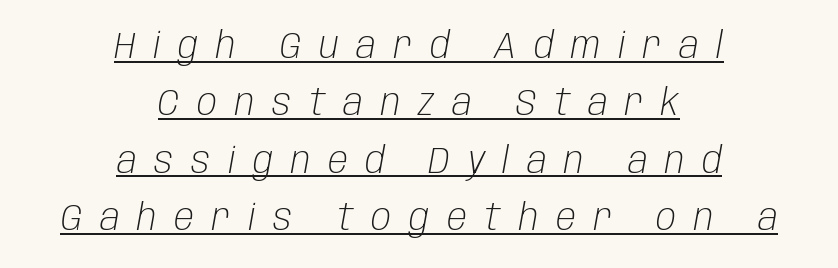
The image shows 37 px light, condensed type, italic (leaning right); set centered, normal line spacing (1.55x), unusually wide letter spacing (+0.48 em), underlined; low stroke contrast and a large x-height.
